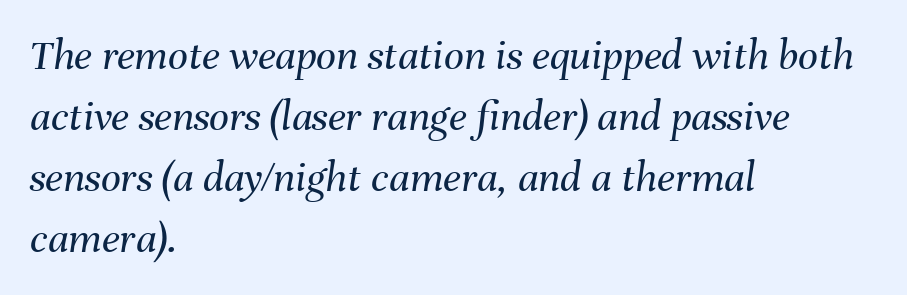
Q: Is the text bold? A: No.
Q: Is the text italic (slanted)? A: Yes, it leans right by about 8 degrees.
Q: Is the text underlined? A: No.
Q: How is the paragraph aligned? A: Left-aligned.
Q: Is the spacing between letters normal or unusually wide? A: Normal.
Q: Is the spacing between lines tight, normal or loose? A: Normal.
Q: Width (condensed, normal, or wide)? A: Normal.
Q: Stroke contrast? A: Medium.
Q: x-height? A: Medium.
Q: Monospaced? A: No.
